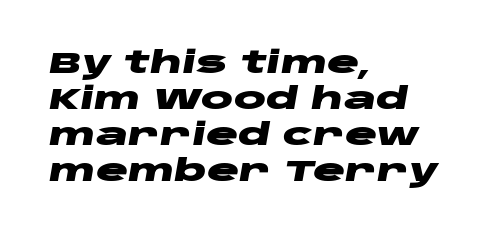
How heavy is the stroke? Heavy — this is a bold. Is the type slanted? Yes — the strokes lean at a clear angle. Looks like regular typesetting: each glyph gets only the width it needs. Layout note: lines flush left.
